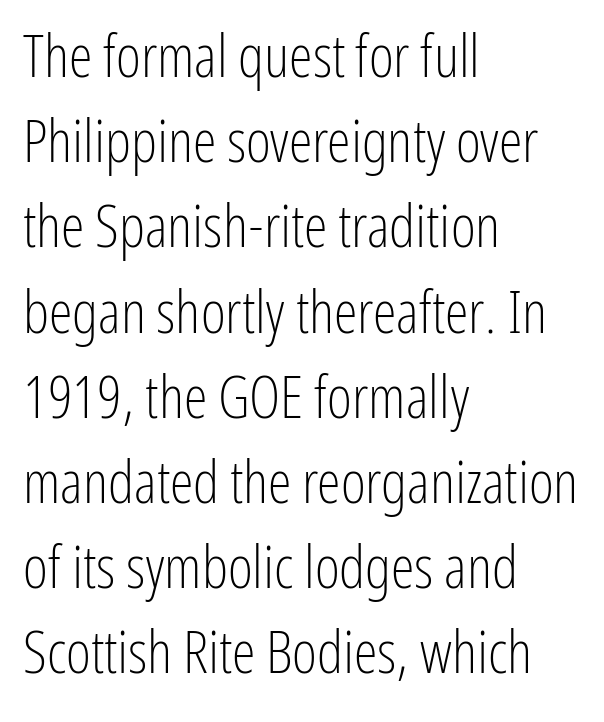
The image shows 60 px light, condensed sans-serif type, upright; set left-aligned, normal line spacing (1.42x), normal letter spacing, not underlined; low stroke contrast and a medium x-height.
